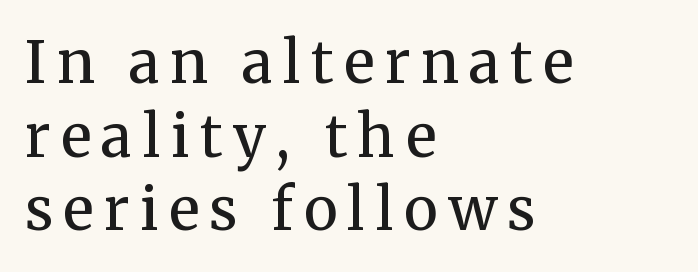
Ascenders rise straight up at ninety degrees. Beneath every word, the page is bare. Character widths vary here, with narrow letters taking less room than wide ones. Type style note: has serifs.
